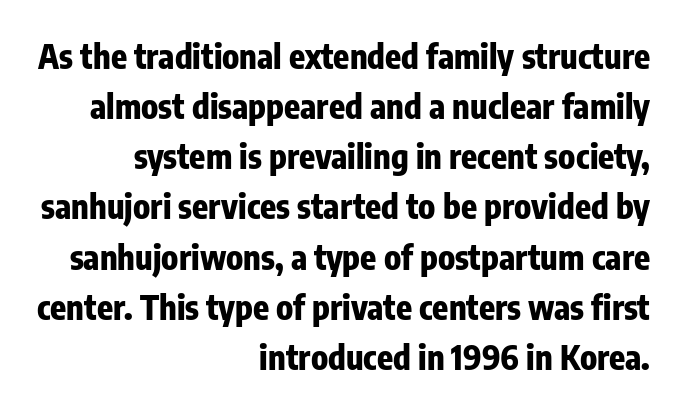
Q: Is the text bold? A: Yes.
Q: Is the text italic (slanted)? A: No, it is upright.
Q: Is the typeface a serif or a sans-serif typeface? A: Sans-serif.
Q: Is the text underlined? A: No.
Q: How is the paragraph aligned? A: Right-aligned.
Q: Is the spacing between letters normal or unusually wide? A: Normal.
Q: Is the spacing between lines tight, normal or loose? A: Normal.
Q: Width (condensed, normal, or wide)? A: Condensed.
Q: Stroke contrast? A: Low.
Q: x-height? A: Medium.
Q: Monospaced? A: No.
